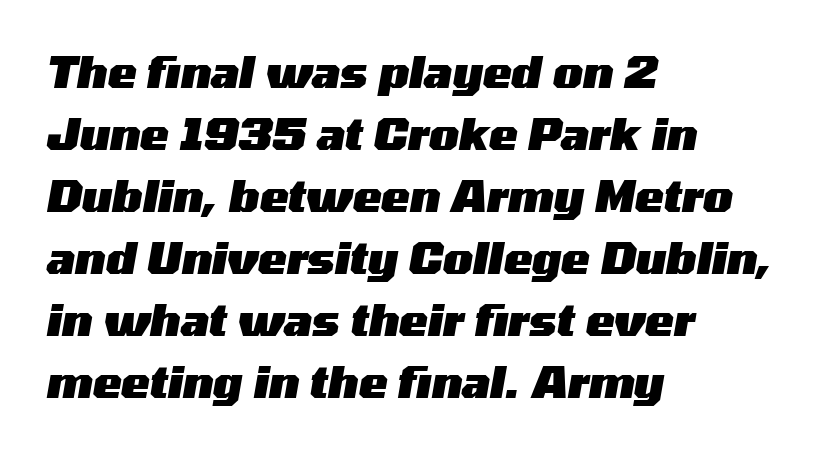
{"italic": "yes", "lean": "right", "slant_degrees": 10, "bold": "yes", "weight": "heavy", "width": "wide", "stroke_contrast": "medium", "x_height": "medium", "monospaced": "no", "underline": "no", "align": "left", "line_spacing": "normal", "line_spacing_ratio": 1.44, "letter_spacing": "normal", "letter_spacing_em": 0.0, "glyph_px": 43}
